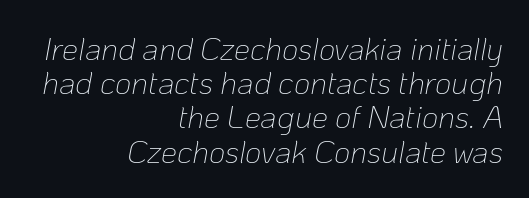
Q: Is the text bold? A: No.
Q: Is the text italic (slanted)? A: Yes, it leans right by about 10 degrees.
Q: Is the text underlined? A: No.
Q: How is the paragraph aligned? A: Right-aligned.
Q: Is the spacing between letters normal or unusually wide? A: Normal.
Q: Is the spacing between lines tight, normal or loose? A: Tight.
Q: Width (condensed, normal, or wide)? A: Normal.
Q: Stroke contrast? A: Low.
Q: x-height? A: Medium.
Q: Monospaced? A: No.
